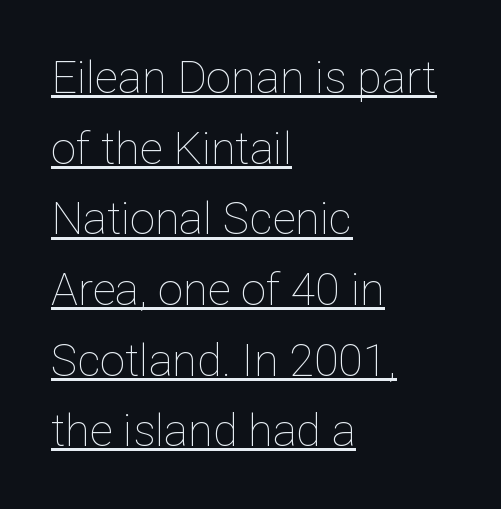
The image shows 45 px thin type, upright; set left-aligned, normal line spacing (1.57x), normal letter spacing, underlined; low stroke contrast and a medium x-height.
